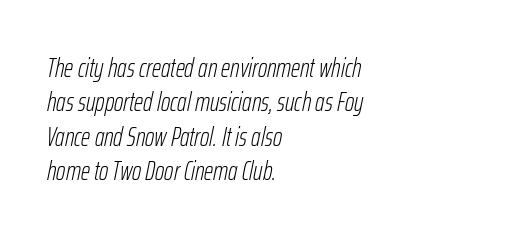
Ink coverage per letter is moderate at most. The whole block is typeset with a tilt. You could call the tracking neutral — neither tight nor loose. The glyphs are unaccompanied by any horizontal stroke below them.
